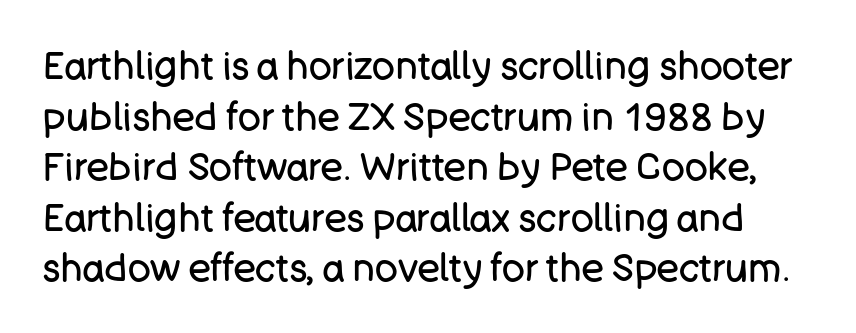
The font is comparable to plain body text, perhaps lighter. Unlike a traditional serif, this face leaves its strokes unadorned. The gap between lines stays unmarked. No italicization has been applied; the sample stays upright.
